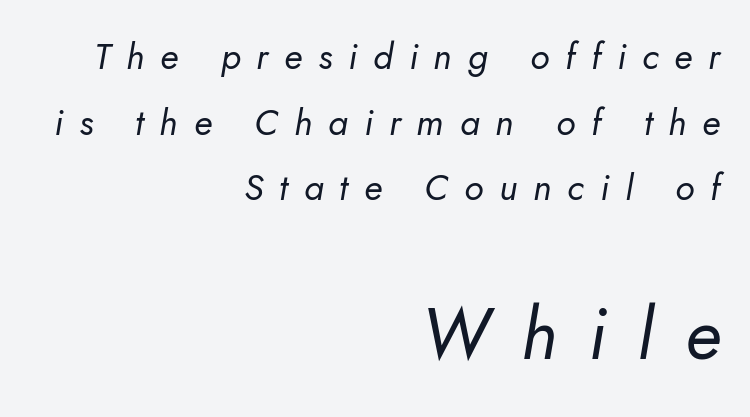
Q: Is the text bold? A: No.
Q: Is the text italic (slanted)? A: Yes, it leans right by about 10 degrees.
Q: Is the text underlined? A: No.
Q: How is the paragraph aligned? A: Right-aligned.
Q: Is the spacing between letters normal or unusually wide? A: Unusually wide.
Q: Which block of text is set in a larger size, the first (top) or the second (bottom)? A: The second (bottom) one.
Q: Width (condensed, normal, or wide)? A: Normal.
Q: Stroke contrast? A: Low.
Q: x-height? A: Small.
Q: Monospaced? A: No.
